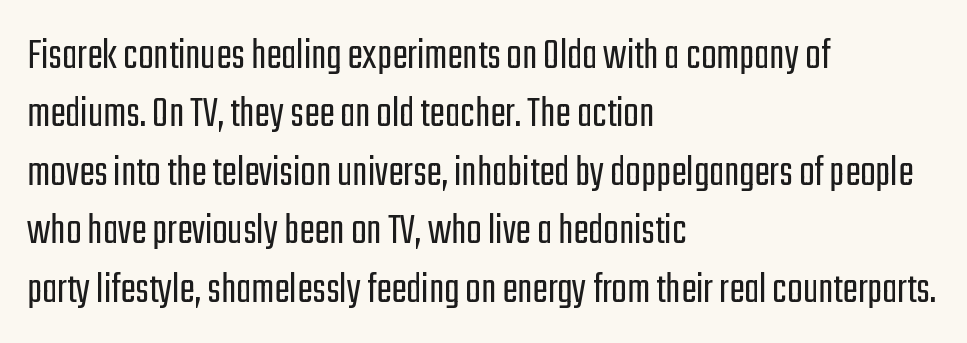
The letterforms sit at book weight or below. Normally led — the rows are evenly, conventionally spaced. The string is rendered with underlining switched off. Tracking here is standard; glyphs follow each other at the usual distance. The passage is arranged the way most books set body copy — flush left. You can tell it's not italic because the verticals are truly vertical.
